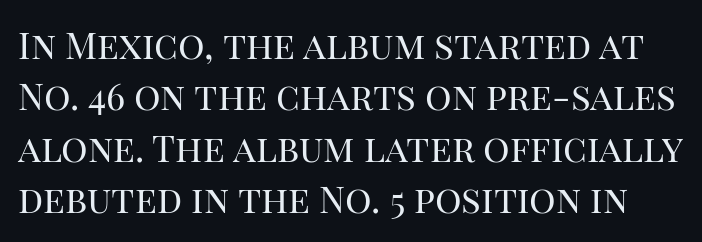
{"serif": "yes", "italic": "no", "bold": "no", "weight": "regular", "width": "normal", "stroke_contrast": "high", "x_height": "large", "monospaced": "no", "underline": "no", "line_spacing": "normal", "line_spacing_ratio": 1.39, "letter_spacing": "normal", "letter_spacing_em": 0.0, "glyph_px": 37}
